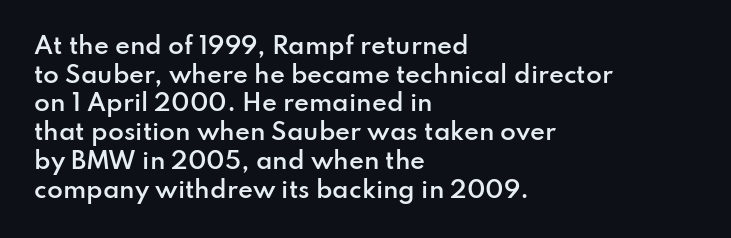
{"italic": "no", "bold": "semi", "underline": "no", "align": "left", "line_spacing": "normal", "line_spacing_ratio": 1.25, "letter_spacing": "normal", "letter_spacing_em": 0.0, "glyph_px": 23}
